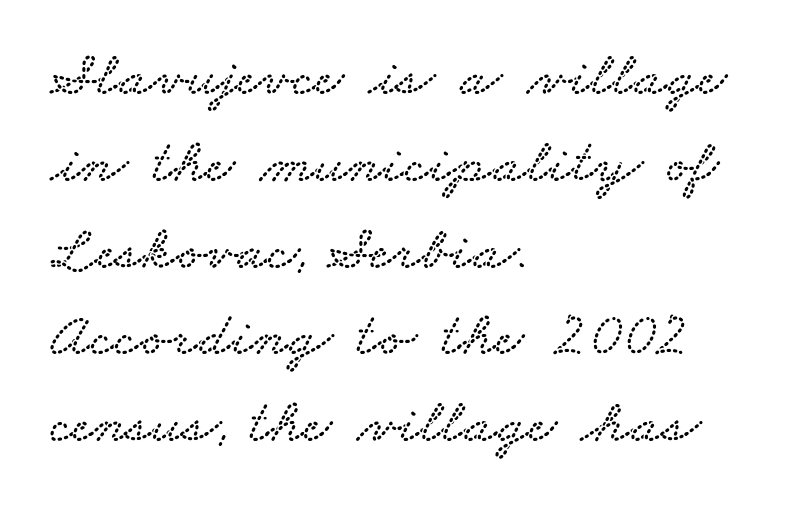
{"serif": "yes", "width": "wide", "stroke_contrast": "low", "x_height": "small", "monospaced": "no", "underline": "no", "align": "left", "line_spacing": "normal", "line_spacing_ratio": 1.4, "letter_spacing": "normal", "letter_spacing_em": 0.0, "glyph_px": 62}
